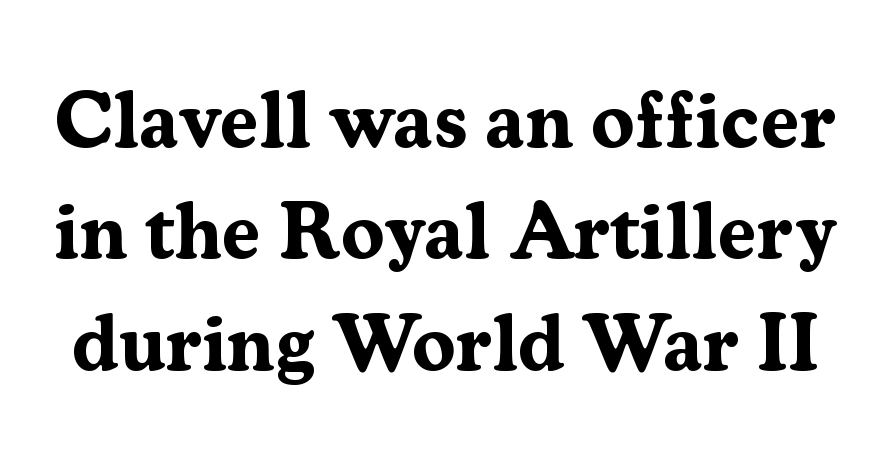
Interline gaps are of average width in this sample. The tracking reads as untouched default to a designer's eye. Does the lettering tilt? It doesn't — this is upright. The space directly below the letters is spotless.
